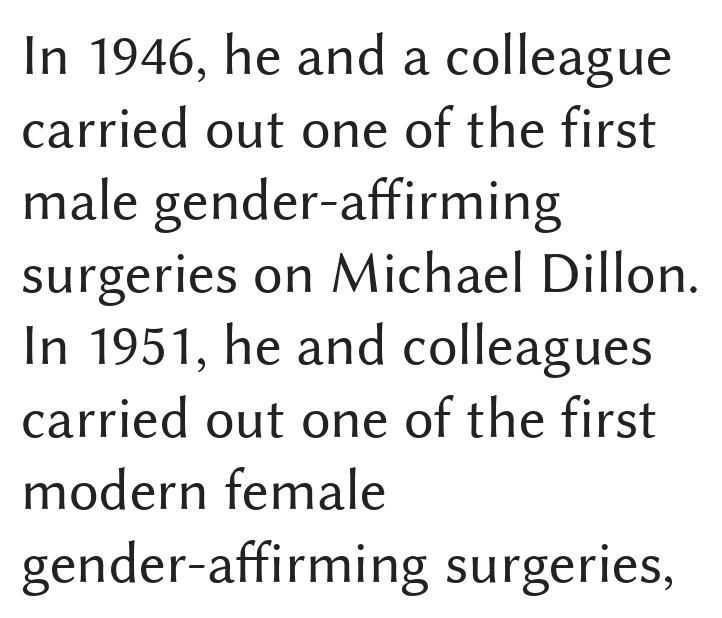
{"serif": "no", "italic": "no", "bold": "no", "weight": "regular", "width": "normal", "stroke_contrast": "medium", "x_height": "medium", "monospaced": "no", "underline": "no", "align": "left", "line_spacing_ratio": 1.23, "letter_spacing": "normal", "letter_spacing_em": 0.0, "glyph_px": 59}
